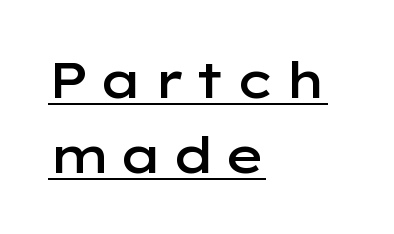
Compared with an ordinary text face, these strokes are moderately heavier — a semibold. Notice how the passage keeps a crisp vertical edge on the left only. In terms of posture, this sample is upright. These lines sit exactly where default settings would place them. Note the varied advance widths — an 'i' is clearly narrower than an 'm'.
